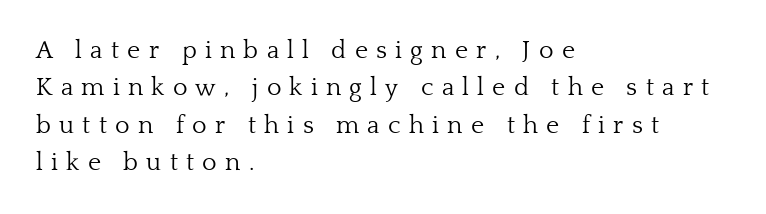
Leading matches the norm, producing a regular column. Teacher's note: observe the even left margin — that is flush-left alignment. The zone under the glyphs is completely vacant. Posture: straight, roman, zero tilt. Stems here are at most as thick as an everyday book face.
